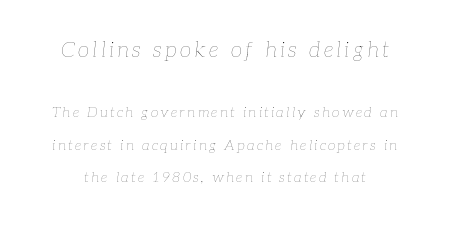
{"italic": "yes", "lean": "right", "slant_degrees": 7, "bold": "no", "underline": "no", "line_spacing": "loose", "line_spacing_ratio": 2.34, "larger_block": "first", "size_ratio": 1.5, "glyph_px": 21}
